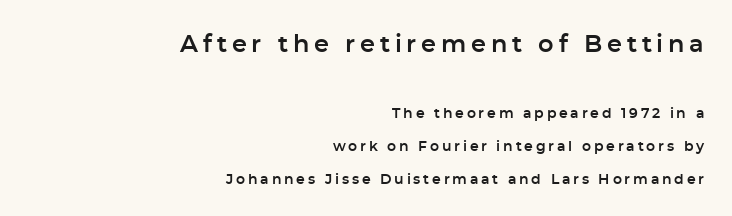
Q: Is the text italic (slanted)? A: No, it is upright.
Q: Is the text underlined? A: No.
Q: How is the paragraph aligned? A: Right-aligned.
Q: Is the spacing between letters normal or unusually wide? A: Unusually wide.
Q: Is the spacing between lines tight, normal or loose? A: Loose.
Q: Which block of text is set in a larger size, the first (top) or the second (bottom)? A: The first (top) one.
